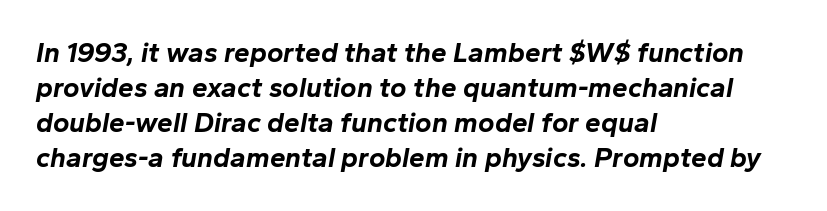
Proportional: the letters do not fall into vertical columns. The words here are not underlined. Notice how the passage keeps a crisp vertical edge on the left only. Students, this is bold: see how much ink each stroke carries. Characters are canted at an angle relative to the baseline's perpendicular. Students, note that the glyphs here touch the page at normal intervals.
